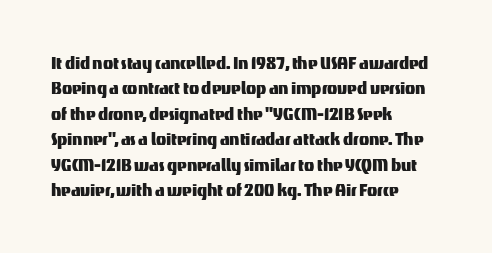
The image shows 21 px text type, upright; set left-aligned, line spacing 1.21x, normal letter spacing, not underlined.
